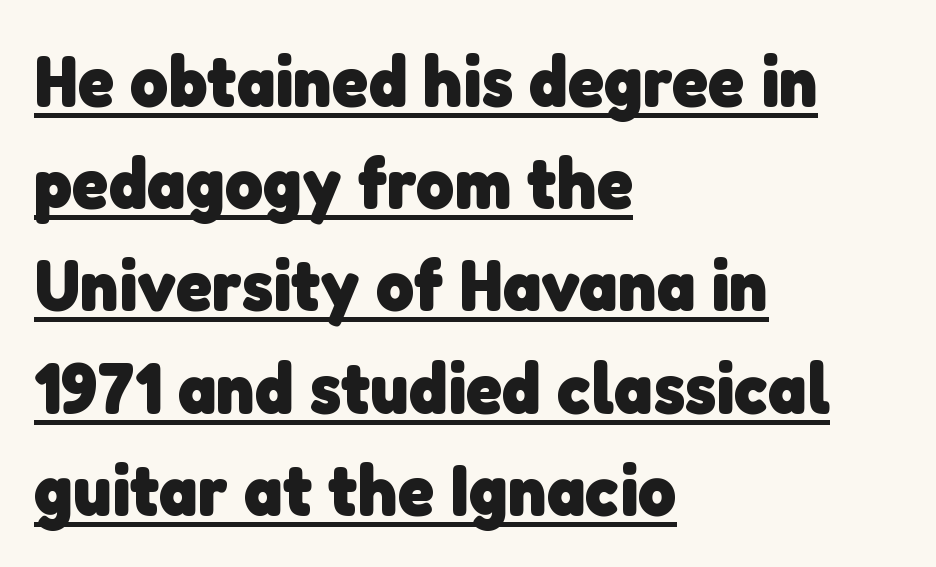
If you measured baseline to baseline, you'd find a middling distance. This sample has the flowing, uneven cadence of proportional lettering. Check the space under the baseline: a stroke is drawn there. The line texture is even and compact thanks to regular tracking. Strokes here are thick enough to call this a true bold.
